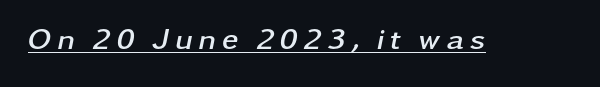
The image shows 30 px semibold, wide type, italic (leaning right); set underlined; low stroke contrast and a medium x-height.
